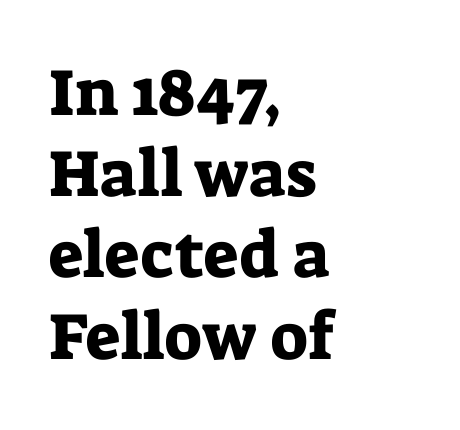
Q: Is the text italic (slanted)? A: No, it is upright.
Q: Is the typeface a serif or a sans-serif typeface? A: Serif.
Q: Is the text underlined? A: No.
Q: How is the paragraph aligned? A: Left-aligned.
Q: Is the spacing between letters normal or unusually wide? A: Normal.
Q: Width (condensed, normal, or wide)? A: Normal.
Q: Stroke contrast? A: Low.
Q: x-height? A: Medium.
Q: Monospaced? A: No.
